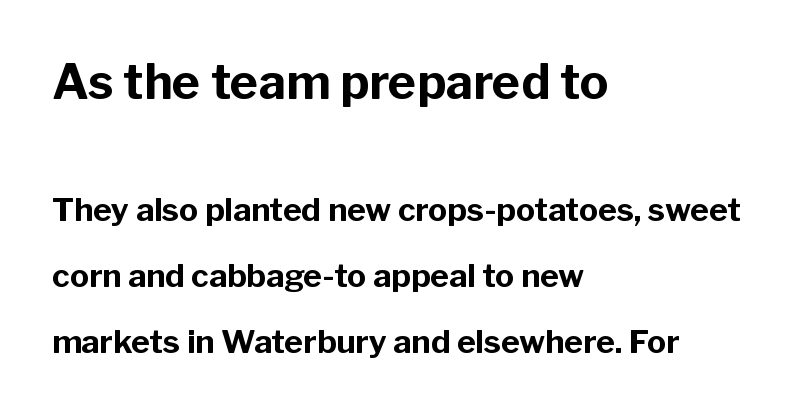
{"serif": "no", "italic": "no", "bold": "yes", "weight": "bold", "width": "normal", "stroke_contrast": "low", "x_height": "medium", "monospaced": "no", "underline": "no", "align": "left", "line_spacing": "loose", "line_spacing_ratio": 2.07, "letter_spacing": "normal", "letter_spacing_em": 0.0, "larger_block": "first", "size_ratio": 1.5, "glyph_px": 48}
